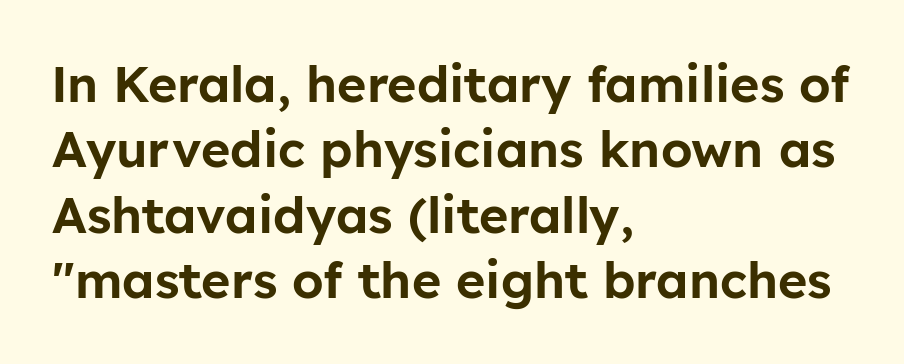
In terms of leading, this rendering sits right in the middle. Font category for this specimen: sans-serif. Descenders hang freely into open space. Tall strokes in this sample are plumb rather than angled.
